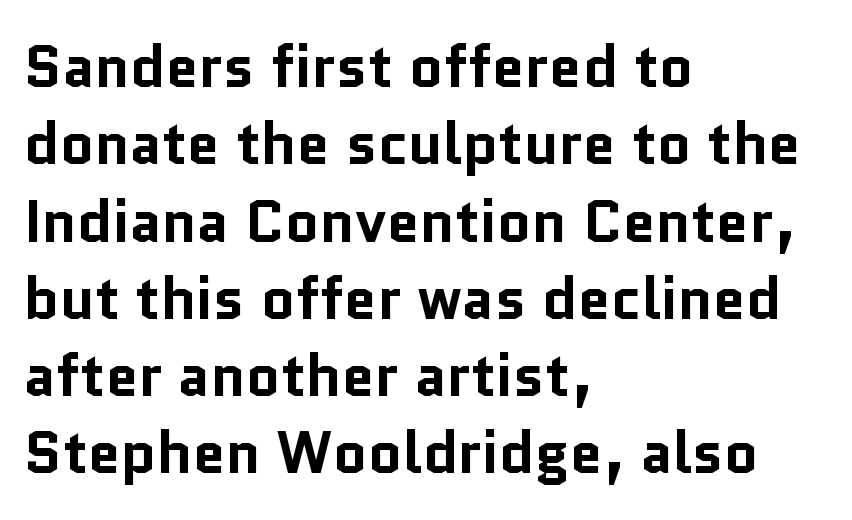
Posture: straight, roman, zero tilt. Are there feet on the stems? There aren't — it's a sans. Words float on clear page, feet unadorned. Where is the straight margin? On the left.
